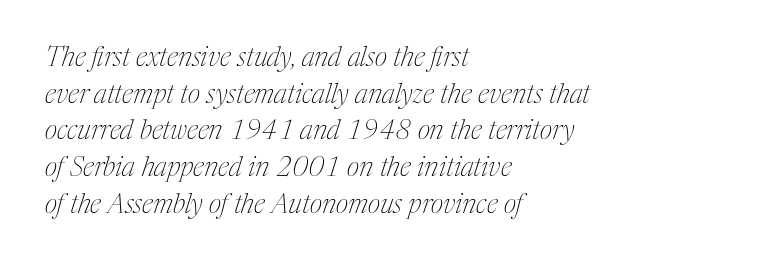
{"italic": "yes", "lean": "right", "slant_degrees": 17, "bold": "no", "underline": "no", "align": "left", "line_spacing": "normal", "line_spacing_ratio": 1.36, "letter_spacing": "normal", "letter_spacing_em": 0.0, "glyph_px": 27}
